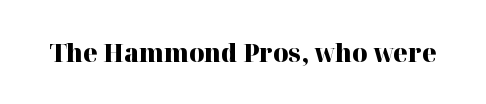
The image shows 26 px bold type, upright; set normal letter spacing, not underlined.
